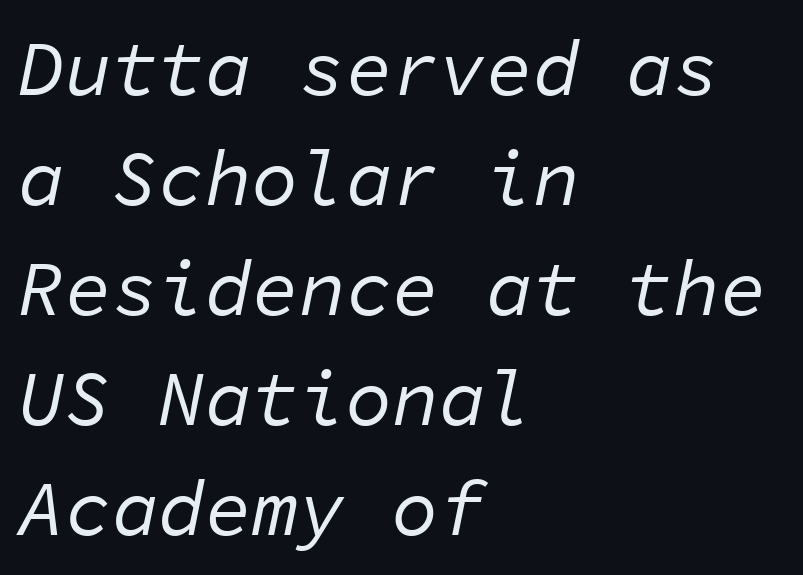
Q: Is the text bold? A: No.
Q: Is the text italic (slanted)? A: Yes, it leans right by about 11 degrees.
Q: Is the text underlined? A: No.
Q: How is the paragraph aligned? A: Left-aligned.
Q: Is the spacing between letters normal or unusually wide? A: Normal.
Q: Is the spacing between lines tight, normal or loose? A: Normal.
Q: Width (condensed, normal, or wide)? A: Normal.
Q: Stroke contrast? A: Low.
Q: x-height? A: Medium.
Q: Monospaced? A: Yes.
